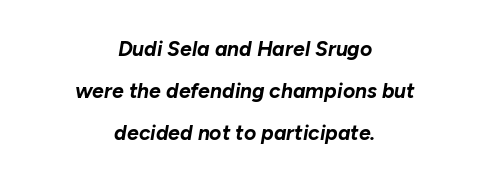
{"italic": "yes", "lean": "right", "slant_degrees": 10, "bold": "yes", "underline": "no", "align": "center", "line_spacing": "loose", "line_spacing_ratio": 2.0, "letter_spacing": "normal", "letter_spacing_em": 0.0, "glyph_px": 21}
